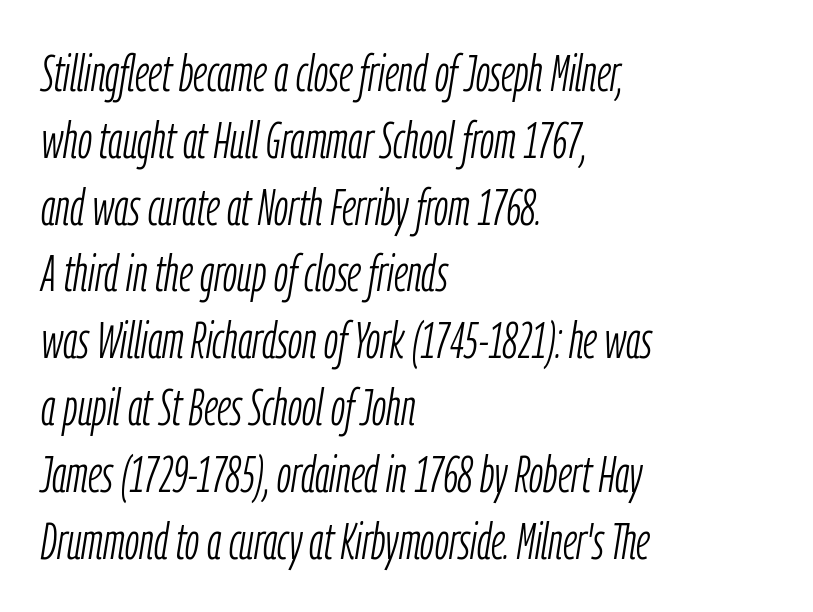
The image shows 51 px light, condensed type, italic (leaning right); set left-aligned, normal line spacing (1.31x), normal letter spacing, not underlined; low stroke contrast and a medium x-height.
